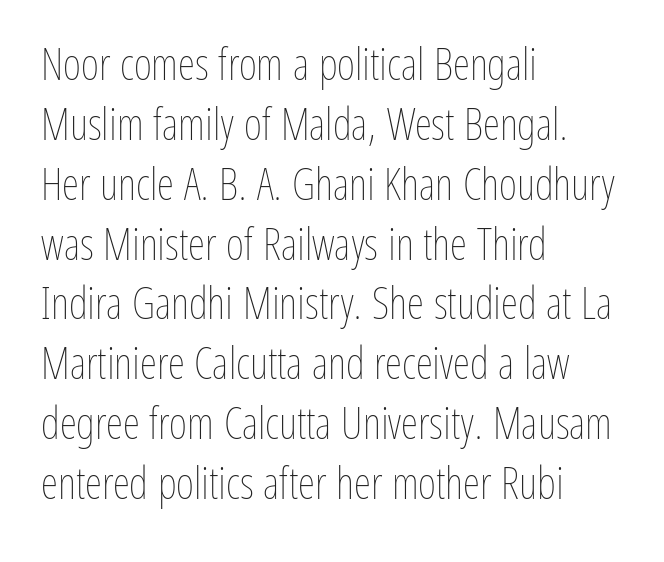
The image shows 44 px thin, condensed type, upright; set left-aligned, normal line spacing (1.36x), normal letter spacing, not underlined; low stroke contrast and a medium x-height.
